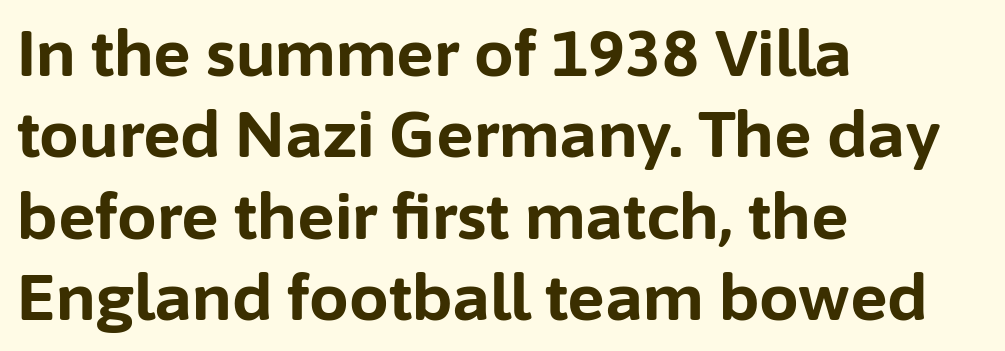
What's the leading like? Ordinary, nothing unusual. Honestly, there is no underline to notice here at all. The glyphs in this specimen are sans serif. Bold? Absolutely — the strokes are thick and heavy. Is the block centered? No — it sits flush against the left margin. The axis of the letterforms is exactly vertical.
